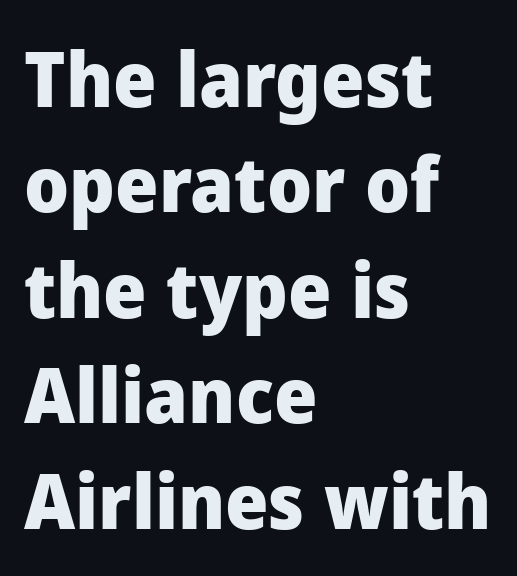
Regarding serifs, this sample does without them. In terms of letterspacing, this is plain default setting. Has an underline been added? It has not. How heavy is the stroke? Heavy — this is a bold.
